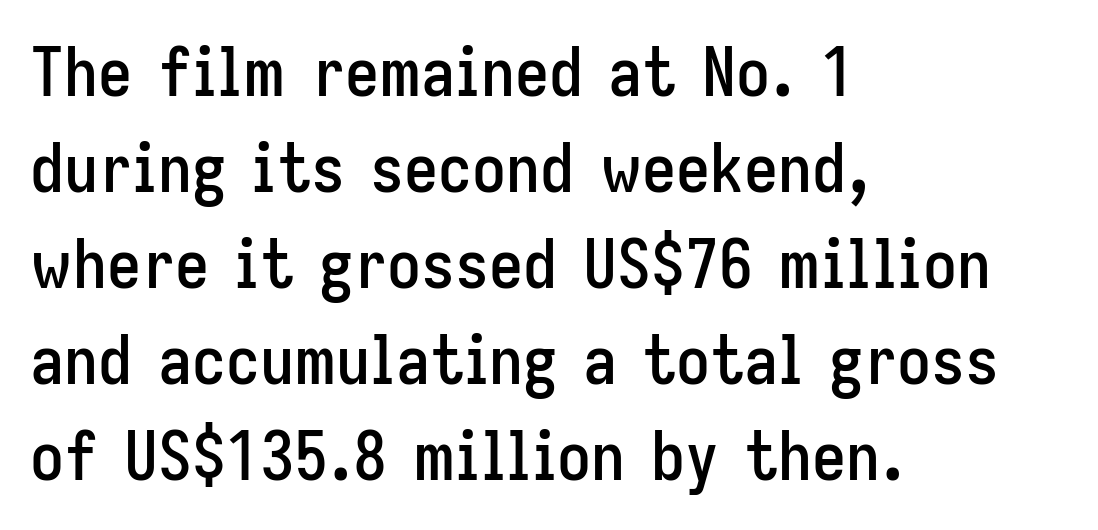
Classification — sans serif. A typesetter would call this proportional, since set widths differ per character. How would I describe the line gaps? Plain and ordinary. The lettering holds an erect, upright posture throughout.
